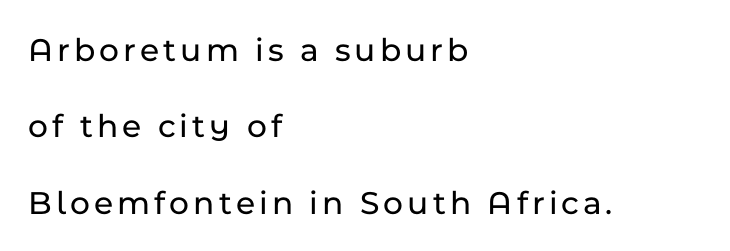
The image shows 34 px sans-serif type, upright; set left-aligned, loose line spacing (2.25x), not underlined; low stroke contrast and a medium x-height.
